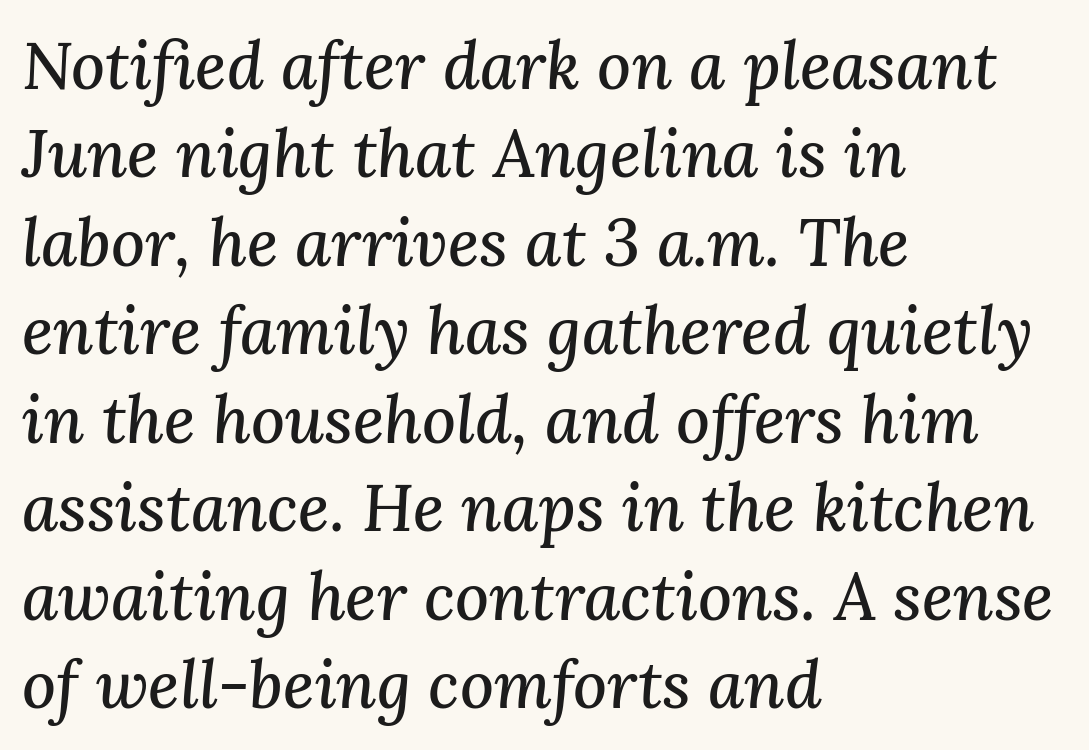
One-word summary of the alignment: left. No word sits above an underline. Summary of vertical rhythm: regular, with standard interline spacing. What kind of face is this? One with serifs.
